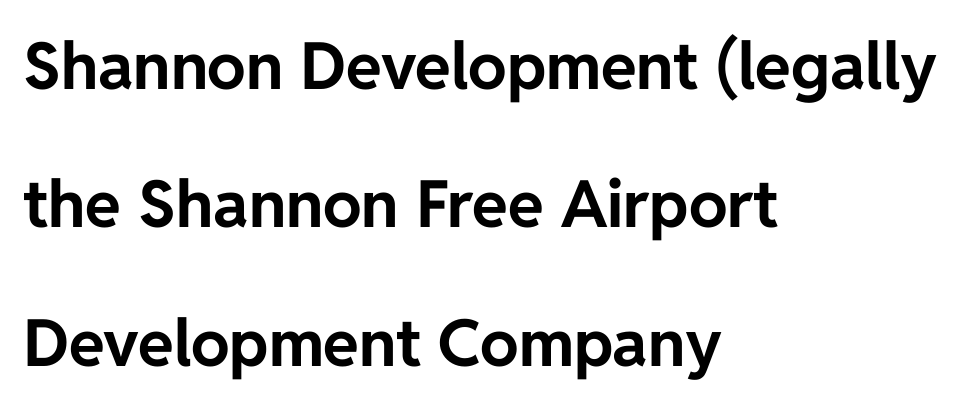
Q: Is the text bold? A: Yes.
Q: Is the text italic (slanted)? A: No, it is upright.
Q: Is the typeface a serif or a sans-serif typeface? A: Sans-serif.
Q: Is the text underlined? A: No.
Q: How is the paragraph aligned? A: Left-aligned.
Q: Is the spacing between letters normal or unusually wide? A: Normal.
Q: Is the spacing between lines tight, normal or loose? A: Loose.
Q: Width (condensed, normal, or wide)? A: Normal.
Q: Stroke contrast? A: Low.
Q: x-height? A: Medium.
Q: Monospaced? A: No.
